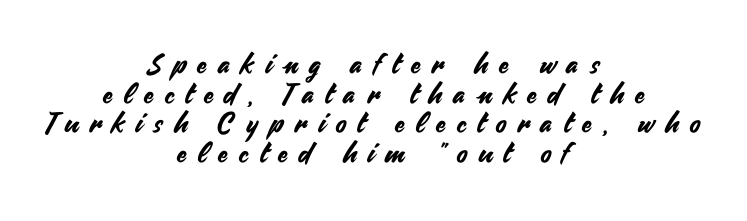
How would I describe the line gaps? Narrow and economical. The horizontal fit of the characters is loose and conspicuously gappy. Each letter keeps its own natural width here, so spacing adapts to shape. A clean baseline with only descenders dipping below it. The designer went with a sans here, leaving each stem footless.
